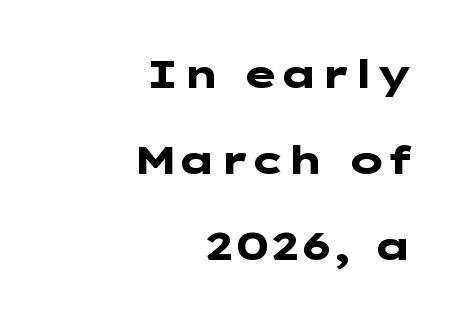
The image shows 39 px heavy, wide sans-serif type, upright; set right-aligned, loose line spacing (2.2x), normal letter spacing, not underlined; low stroke contrast and a medium x-height.
